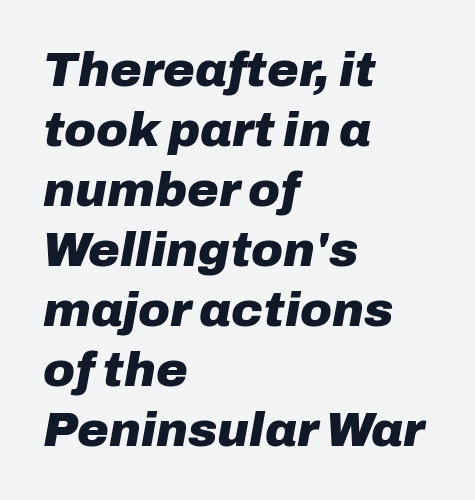
Q: Is the text bold? A: Yes.
Q: Is the text italic (slanted)? A: Yes, it leans right by about 10 degrees.
Q: Is the text underlined? A: No.
Q: How is the paragraph aligned? A: Left-aligned.
Q: Is the spacing between letters normal or unusually wide? A: Normal.
Q: Is the spacing between lines tight, normal or loose? A: Normal.
Q: Width (condensed, normal, or wide)? A: Normal.
Q: Stroke contrast? A: Low.
Q: x-height? A: Medium.
Q: Monospaced? A: No.
